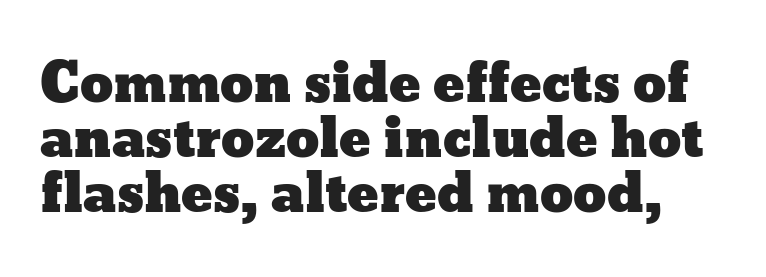
{"italic": "no", "width": "wide", "stroke_contrast": "low", "x_height": "medium", "monospaced": "no", "underline": "no", "line_spacing": "tight", "line_spacing_ratio": 1.04, "letter_spacing": "normal", "letter_spacing_em": 0.0, "glyph_px": 53}
